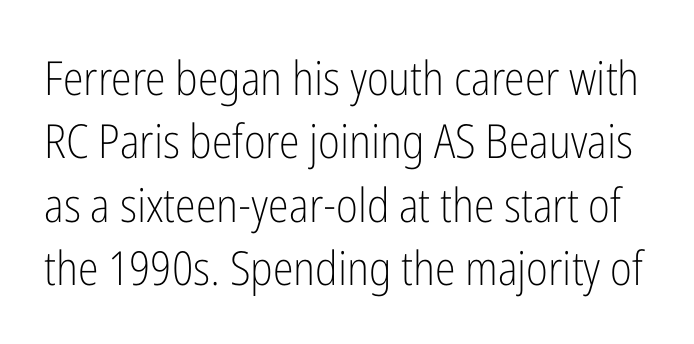
{"serif": "no", "italic": "no", "bold": "no", "weight": "light", "width": "condensed", "stroke_contrast": "low", "x_height": "medium", "monospaced": "no", "underline": "no", "line_spacing": "normal", "line_spacing_ratio": 1.35, "letter_spacing": "normal", "letter_spacing_em": 0.0, "glyph_px": 47}
